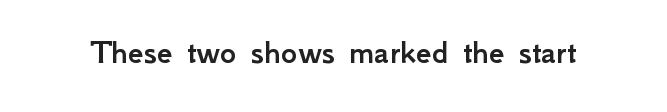
The image shows 35 px sans-serif type, upright; set normal letter spacing, not underlined; low stroke contrast and a small x-height.
